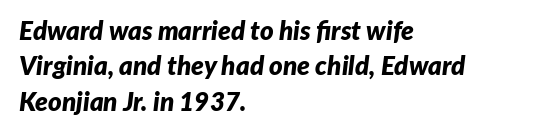
Q: Is the text bold? A: Yes.
Q: Is the text italic (slanted)? A: Yes, it leans right by about 7 degrees.
Q: Is the text underlined? A: No.
Q: How is the paragraph aligned? A: Left-aligned.
Q: Is the spacing between letters normal or unusually wide? A: Normal.
Q: Is the spacing between lines tight, normal or loose? A: Normal.
